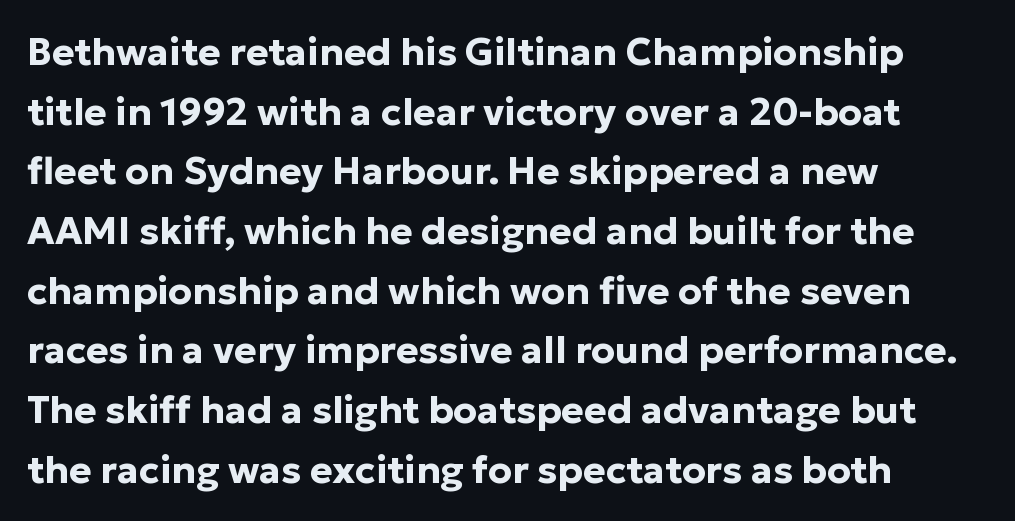
Q: Is the text bold? A: Yes.
Q: Is the text italic (slanted)? A: No, it is upright.
Q: Is the typeface a serif or a sans-serif typeface? A: Sans-serif.
Q: Is the text underlined? A: No.
Q: How is the paragraph aligned? A: Left-aligned.
Q: Is the spacing between letters normal or unusually wide? A: Normal.
Q: Is the spacing between lines tight, normal or loose? A: Normal.
Q: Width (condensed, normal, or wide)? A: Normal.
Q: Stroke contrast? A: Low.
Q: x-height? A: Medium.
Q: Monospaced? A: No.
